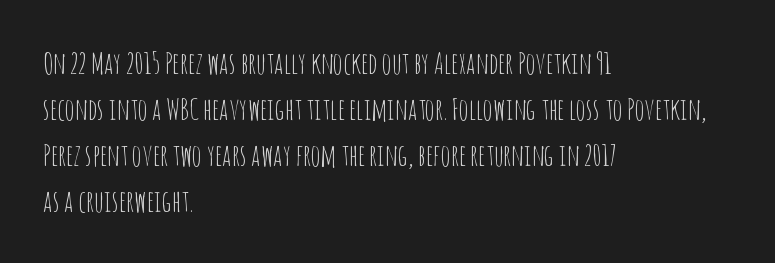
Q: Is the text bold? A: No.
Q: Is the text italic (slanted)? A: No, it is upright.
Q: Is the typeface a serif or a sans-serif typeface? A: Sans-serif.
Q: Is the text underlined? A: No.
Q: How is the paragraph aligned? A: Left-aligned.
Q: Is the spacing between letters normal or unusually wide? A: Normal.
Q: Is the spacing between lines tight, normal or loose? A: Normal.
Q: Width (condensed, normal, or wide)? A: Condensed.
Q: Stroke contrast? A: Low.
Q: x-height? A: Large.
Q: Monospaced? A: No.
